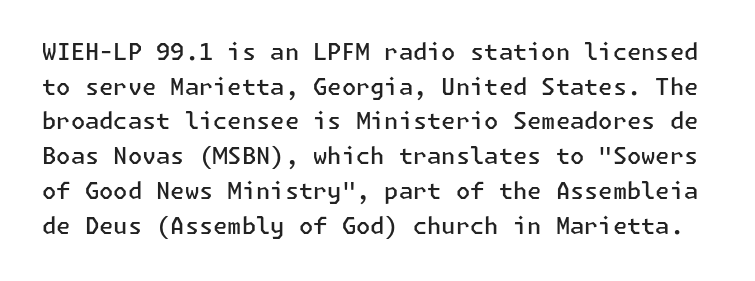
The image shows 23 px text type, upright; set normal line spacing (1.51x), normal letter spacing, not underlined.
